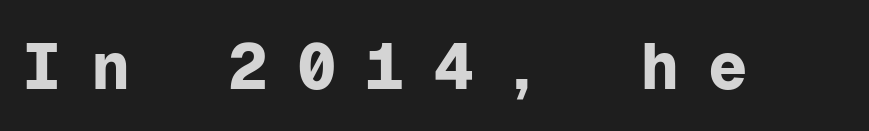
Q: Is the text bold? A: Yes.
Q: Is the text italic (slanted)? A: No, it is upright.
Q: Is the typeface a serif or a sans-serif typeface? A: Sans-serif.
Q: Is the text underlined? A: No.
Q: Is the spacing between letters normal or unusually wide? A: Unusually wide.
Q: Width (condensed, normal, or wide)? A: Normal.
Q: Stroke contrast? A: Low.
Q: x-height? A: Medium.
Q: Monospaced? A: Yes.
